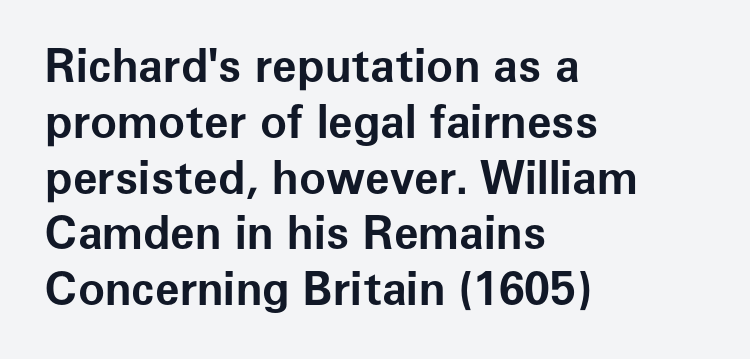
The image shows 45 px bold sans-serif type, upright; set left-aligned, line spacing 1.24x, normal letter spacing, not underlined; low stroke contrast and a medium x-height.
